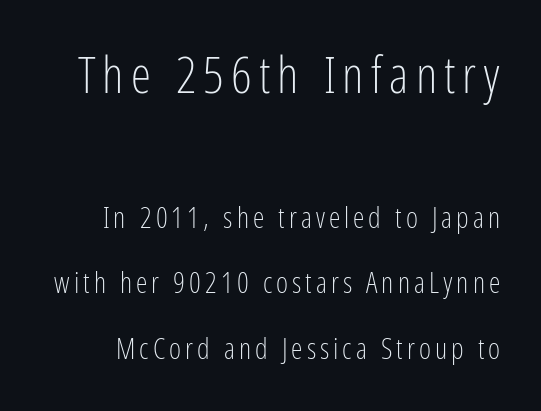
The image shows 51 px light, condensed sans-serif type, upright; set loose line spacing (2.27x), not underlined; the first (top) block is 1.76x larger; low stroke contrast and a medium x-height.
